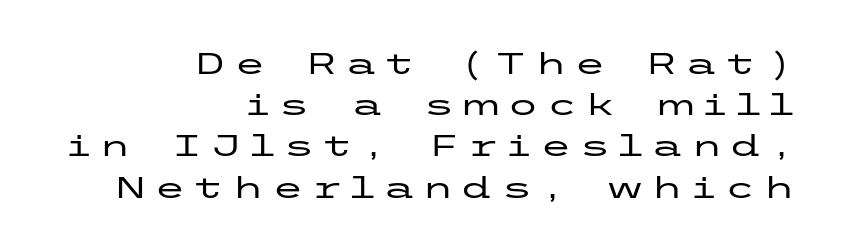
Q: Is the text italic (slanted)? A: No, it is upright.
Q: Is the typeface a serif or a sans-serif typeface? A: Sans-serif.
Q: Is the text underlined? A: No.
Q: How is the paragraph aligned? A: Right-aligned.
Q: Is the spacing between letters normal or unusually wide? A: Unusually wide.
Q: Is the spacing between lines tight, normal or loose? A: Normal.
Q: Width (condensed, normal, or wide)? A: Wide.
Q: Stroke contrast? A: Low.
Q: x-height? A: Medium.
